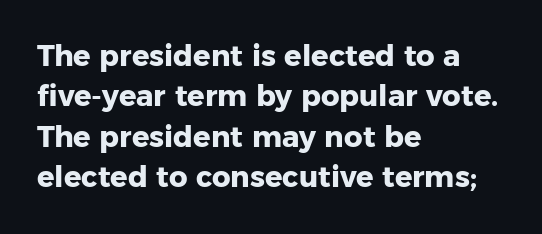
{"serif": "no", "italic": "no", "bold": "yes", "weight": "heavy", "width": "normal", "stroke_contrast": "low", "x_height": "medium", "monospaced": "no", "underline": "no", "align": "left", "line_spacing": "normal", "line_spacing_ratio": 1.39, "letter_spacing": "normal", "letter_spacing_em": 0.0, "glyph_px": 29}
